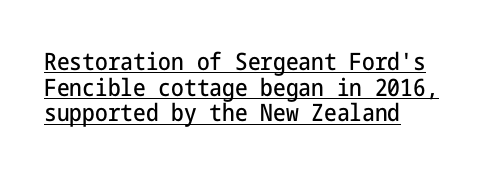
{"italic": "no", "underline": "yes", "align": "left", "line_spacing": "tight", "line_spacing_ratio": 1.07, "letter_spacing": "normal", "letter_spacing_em": 0.0, "glyph_px": 24}
